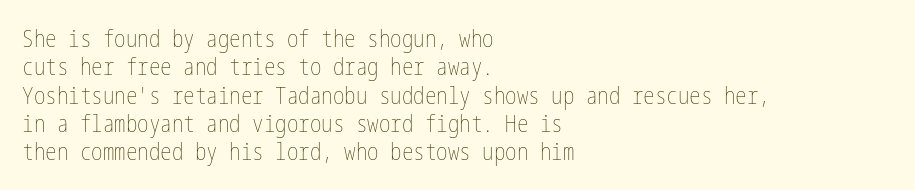
Nobody touched the tracking dial on this one. Visually the block forms a straight wall on the left and a jagged coastline on the right. Posture: upright roman. Beneath every word, the page is bare.
